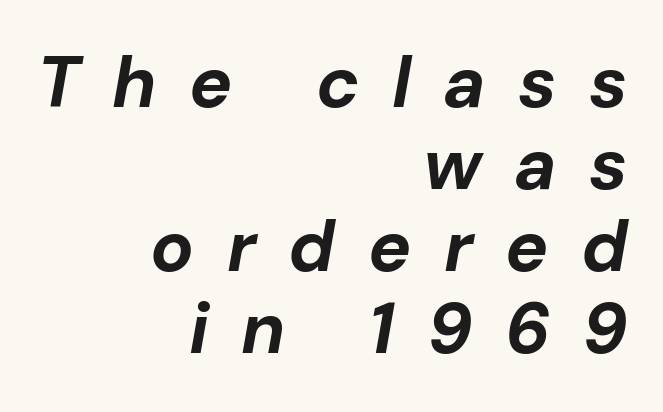
The image shows 72 px bold type, italic (leaning right); set right-aligned, tight line spacing (1.14x), unusually wide letter spacing (+0.45 em), not underlined; low stroke contrast and a medium x-height.
